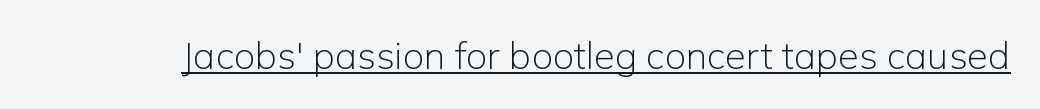
Q: Is the text bold? A: No.
Q: Is the text italic (slanted)? A: No, it is upright.
Q: Is the typeface a serif or a sans-serif typeface? A: Sans-serif.
Q: Is the text underlined? A: Yes.
Q: Is the spacing between letters normal or unusually wide? A: Normal.
Q: Width (condensed, normal, or wide)? A: Normal.
Q: Stroke contrast? A: Low.
Q: x-height? A: Medium.
Q: Monospaced? A: No.
